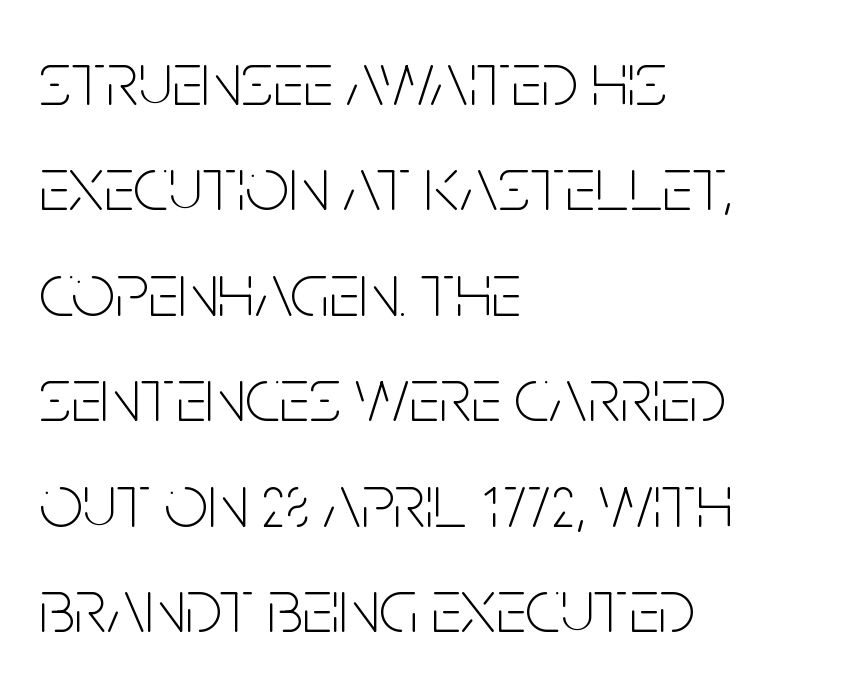
Q: Is the text bold? A: No.
Q: Is the text italic (slanted)? A: No, it is upright.
Q: Is the typeface a serif or a sans-serif typeface? A: Sans-serif.
Q: Is the text underlined? A: No.
Q: How is the paragraph aligned? A: Left-aligned.
Q: Is the spacing between letters normal or unusually wide? A: Normal.
Q: Is the spacing between lines tight, normal or loose? A: Normal.
Q: Width (condensed, normal, or wide)? A: Condensed.
Q: Stroke contrast? A: Low.
Q: x-height? A: Large.
Q: Monospaced? A: No.
